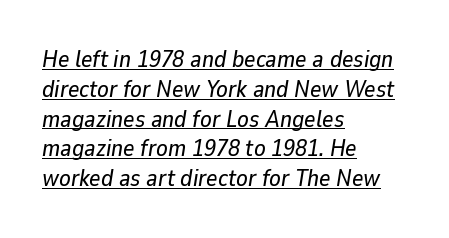
{"italic": "yes", "lean": "right", "slant_degrees": 9, "underline": "yes", "align": "left", "line_spacing_ratio": 1.24, "letter_spacing": "normal", "letter_spacing_em": 0.0, "glyph_px": 24}
